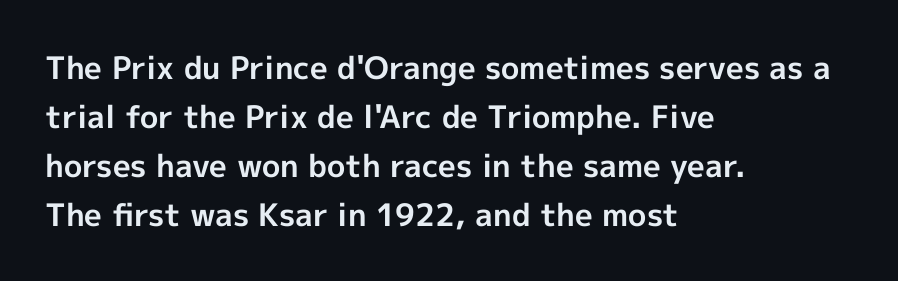
The image shows 31 px bold sans-serif type, upright; set left-aligned, normal line spacing (1.58x), normal letter spacing, not underlined; a medium x-height.
